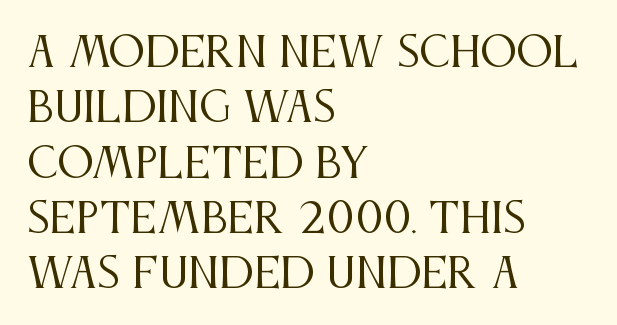
The image shows 41 px regular-weight, condensed serif type, upright; set left-aligned, normal line spacing (1.35x), normal letter spacing, not underlined; medium stroke contrast and a large x-height.
